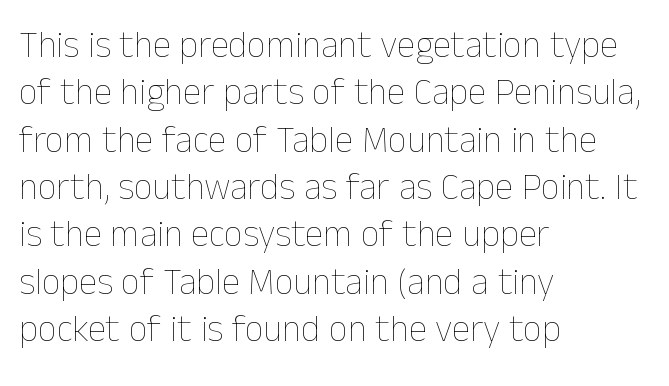
{"italic": "no", "bold": "no", "weight": "thin", "width": "normal", "stroke_contrast": "low", "x_height": "medium", "monospaced": "no", "underline": "no", "align": "left", "line_spacing": "normal", "line_spacing_ratio": 1.28, "letter_spacing": "normal", "letter_spacing_em": 0.0, "glyph_px": 37}
